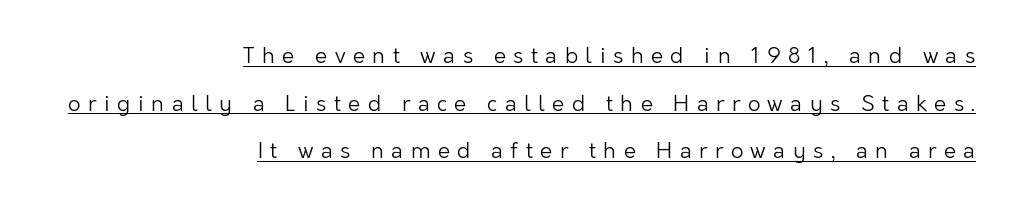
Is there much room between lines? Yes — plenty of vertical air separates them. Designer's note — italics off, roman on. Glyph-to-glyph distance is far greater than everyday printed text. Stems and bowls with no extra thickness — not bold. The paragraph has a hard right edge and a soft left edge.
